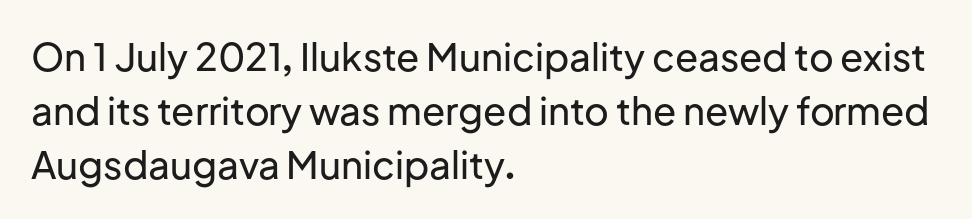
Q: Is the text italic (slanted)? A: No, it is upright.
Q: Is the typeface a serif or a sans-serif typeface? A: Sans-serif.
Q: Is the text underlined? A: No.
Q: How is the paragraph aligned? A: Left-aligned.
Q: Is the spacing between letters normal or unusually wide? A: Normal.
Q: Is the spacing between lines tight, normal or loose? A: Normal.
Q: Width (condensed, normal, or wide)? A: Normal.
Q: Stroke contrast? A: Low.
Q: x-height? A: Medium.
Q: Monospaced? A: No.
